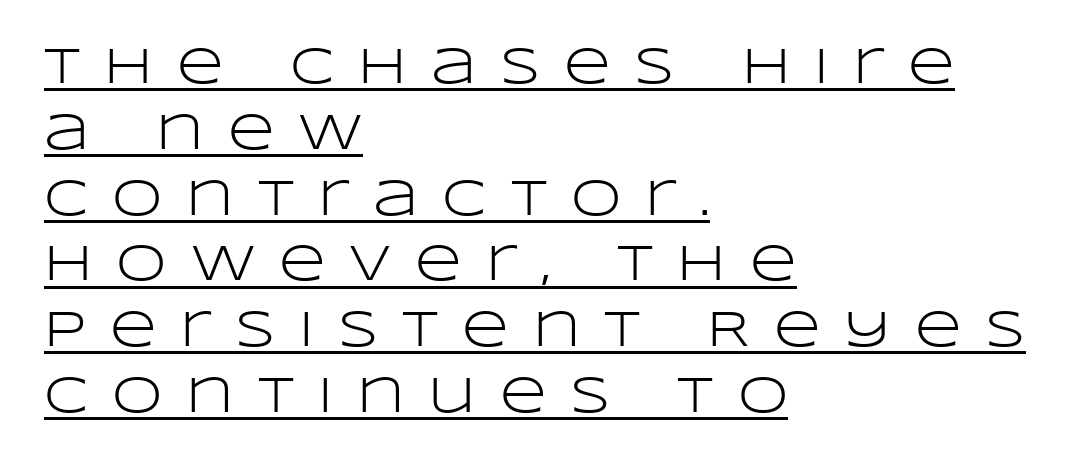
The image shows 51 px light, wide sans-serif type, upright; set left-aligned, normal line spacing (1.29x), unusually wide letter spacing (+0.47 em), underlined; low stroke contrast and a large x-height.
